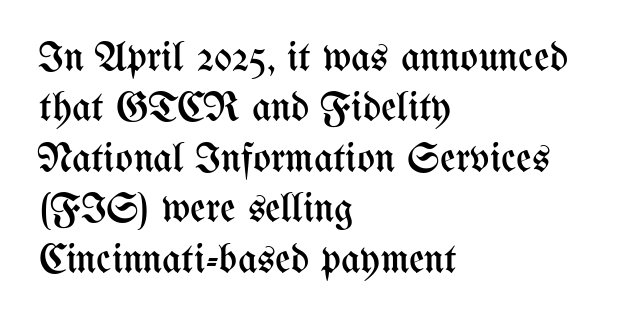
{"italic": "no", "bold": "no", "weight": "regular", "width": "condensed", "stroke_contrast": "medium", "x_height": "medium", "monospaced": "no", "underline": "no", "align": "left", "line_spacing_ratio": 1.2, "letter_spacing": "normal", "letter_spacing_em": 0.0, "glyph_px": 42}
